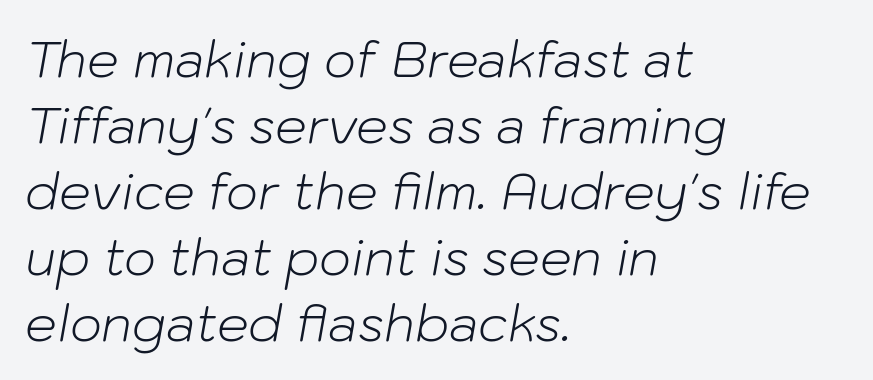
{"italic": "yes", "lean": "right", "slant_degrees": 10, "bold": "no", "weight": "light", "width": "normal", "stroke_contrast": "low", "x_height": "medium", "monospaced": "no", "underline": "no", "align": "left", "line_spacing": "normal", "line_spacing_ratio": 1.32, "letter_spacing": "normal", "letter_spacing_em": 0.0, "glyph_px": 50}
